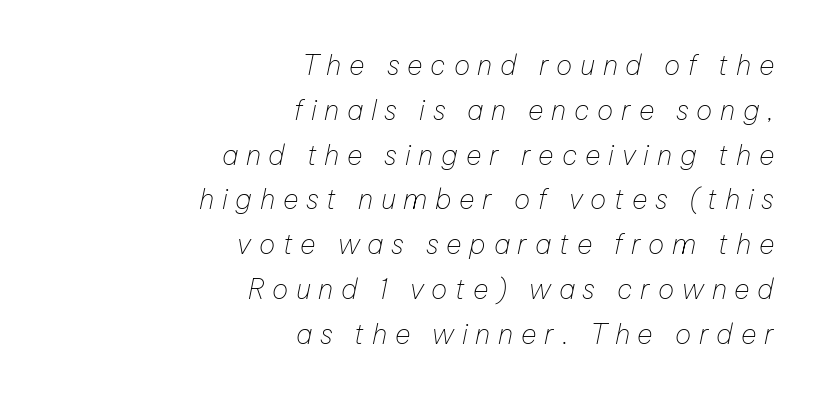
The image shows 27 px text type, italic (leaning right); set right-aligned, normal line spacing (1.66x), unusually wide letter spacing (+0.29 em), not underlined.
